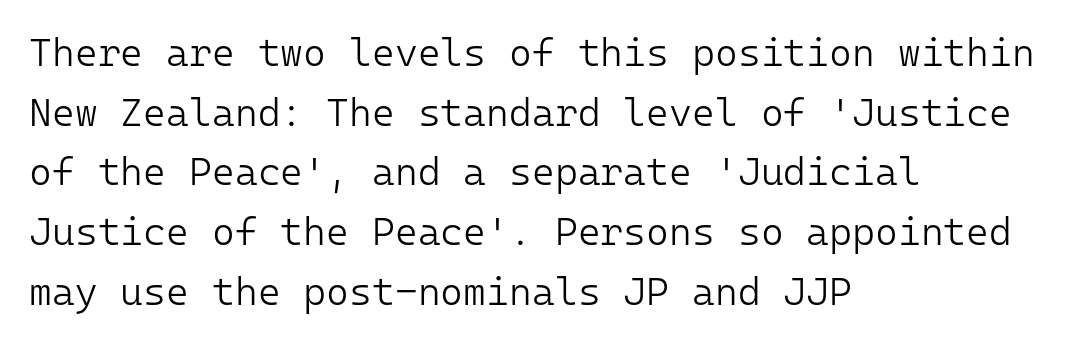
{"serif": "no", "italic": "no", "bold": "no", "weight": "light", "width": "normal", "stroke_contrast": "low", "x_height": "medium", "monospaced": "yes", "underline": "no", "align": "left", "line_spacing": "normal", "line_spacing_ratio": 1.53, "letter_spacing": "normal", "letter_spacing_em": 0.0, "glyph_px": 39}
